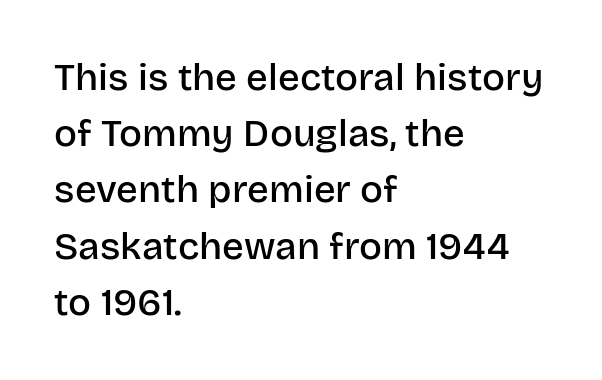
The rendering uses a moderate line-height, typical for paragraphs. These words are printed semibold, heavier than regular yet not bold. Is the block centered? No — it sits flush against the left margin. Looks like regular typesetting: each glyph gets only the width it needs. Nobody drew a line under any word here. Between one letter and the next there's only the usual sliver of space.
